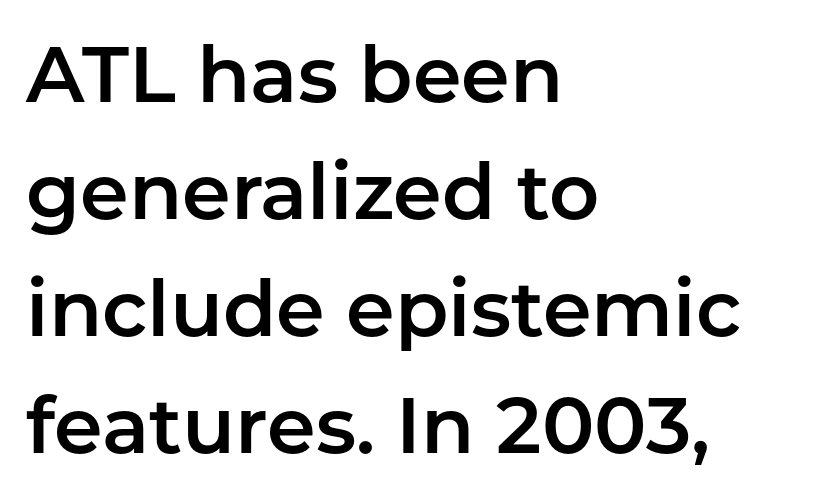
The image shows 78 px sans-serif type, upright; set left-aligned, normal line spacing (1.5x), normal letter spacing, not underlined; low stroke contrast and a medium x-height.
